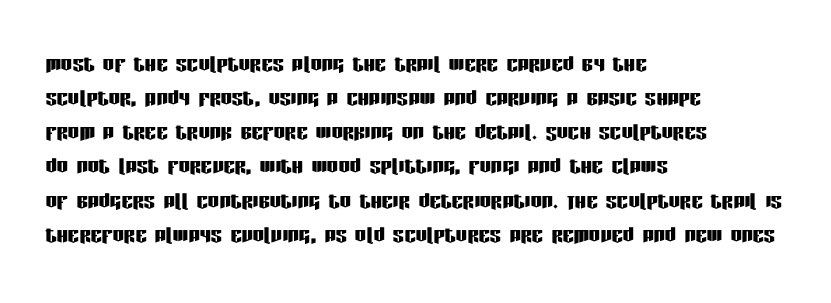
Q: Is the text italic (slanted)? A: No, it is upright.
Q: Is the typeface a serif or a sans-serif typeface? A: Sans-serif.
Q: Is the text underlined? A: No.
Q: How is the paragraph aligned? A: Left-aligned.
Q: Is the spacing between letters normal or unusually wide? A: Normal.
Q: Width (condensed, normal, or wide)? A: Condensed.
Q: Stroke contrast? A: Low.
Q: x-height? A: Large.
Q: Monospaced? A: No.
